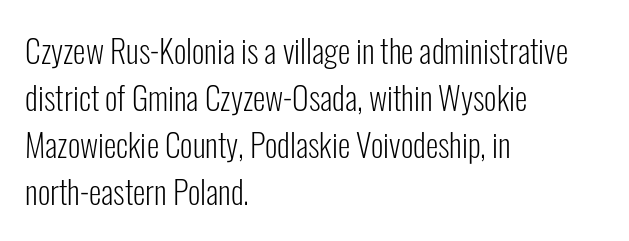
Q: Is the text bold? A: No.
Q: Is the text italic (slanted)? A: No, it is upright.
Q: Is the typeface a serif or a sans-serif typeface? A: Sans-serif.
Q: Is the text underlined? A: No.
Q: How is the paragraph aligned? A: Left-aligned.
Q: Is the spacing between letters normal or unusually wide? A: Normal.
Q: Is the spacing between lines tight, normal or loose? A: Normal.
Q: Width (condensed, normal, or wide)? A: Condensed.
Q: Stroke contrast? A: Low.
Q: x-height? A: Medium.
Q: Monospaced? A: No.
